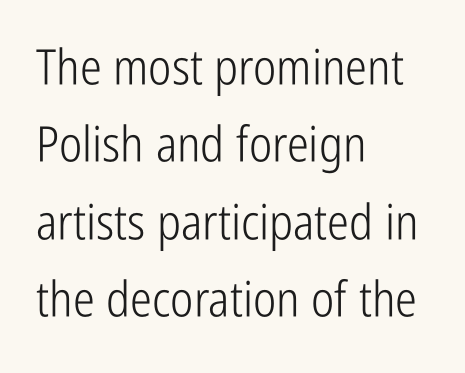
Q: Is the text bold? A: No.
Q: Is the text italic (slanted)? A: No, it is upright.
Q: Is the typeface a serif or a sans-serif typeface? A: Sans-serif.
Q: Is the text underlined? A: No.
Q: How is the paragraph aligned? A: Left-aligned.
Q: Is the spacing between letters normal or unusually wide? A: Normal.
Q: Is the spacing between lines tight, normal or loose? A: Normal.
Q: Width (condensed, normal, or wide)? A: Condensed.
Q: Stroke contrast? A: Low.
Q: x-height? A: Medium.
Q: Monospaced? A: No.
